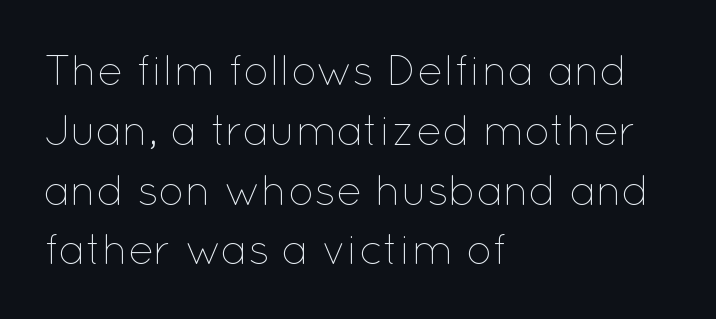
Plain, unruled lines of type. This sample has the flowing, uneven cadence of proportional lettering. Each new line begins a customary step beneath the previous one. Every character sits straight up, as roman type does. The compositor pushed each line to the left boundary.
